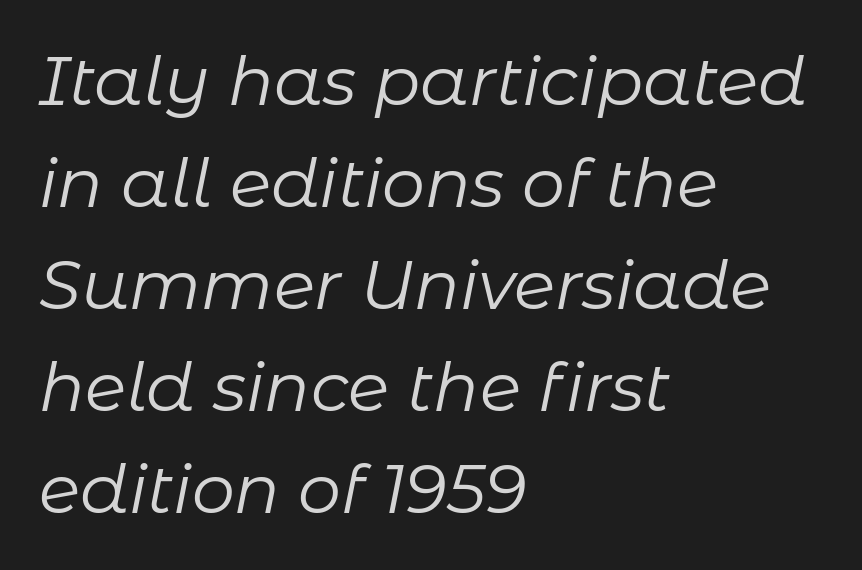
Q: Is the text bold? A: No.
Q: Is the text italic (slanted)? A: Yes, it leans right by about 11 degrees.
Q: Is the text underlined? A: No.
Q: How is the paragraph aligned? A: Left-aligned.
Q: Is the spacing between letters normal or unusually wide? A: Normal.
Q: Is the spacing between lines tight, normal or loose? A: Normal.
Q: Width (condensed, normal, or wide)? A: Normal.
Q: Stroke contrast? A: Low.
Q: x-height? A: Medium.
Q: Monospaced? A: No.
